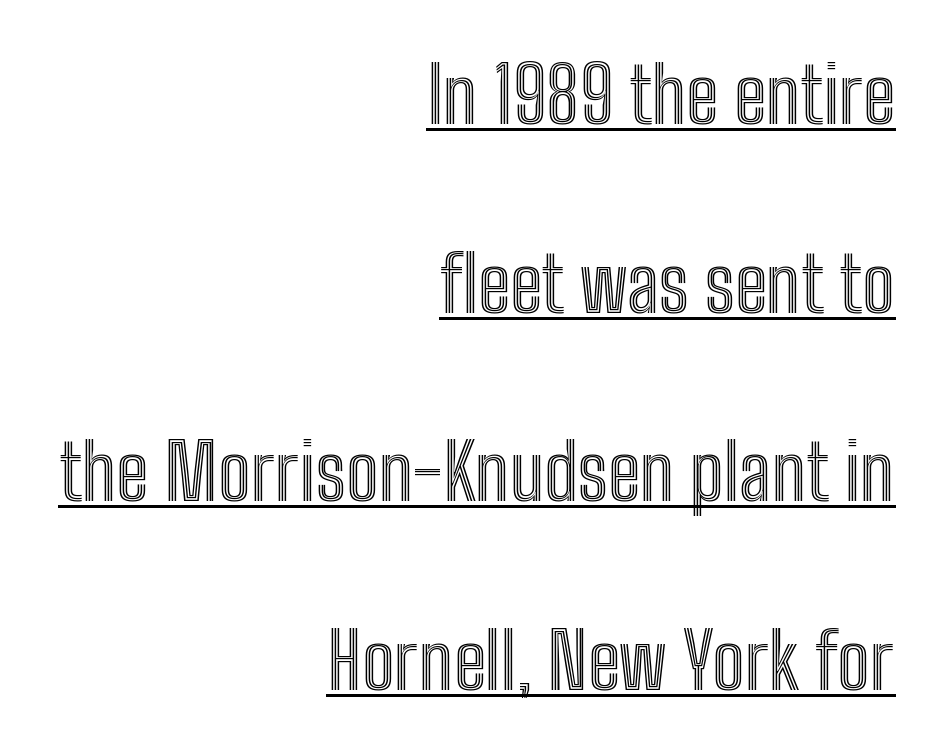
Q: Is the text italic (slanted)? A: No, it is upright.
Q: Is the text underlined? A: Yes.
Q: How is the paragraph aligned? A: Right-aligned.
Q: Is the spacing between letters normal or unusually wide? A: Normal.
Q: Is the spacing between lines tight, normal or loose? A: Loose.
Q: Width (condensed, normal, or wide)? A: Condensed.
Q: x-height? A: Medium.
Q: Monospaced? A: No.
